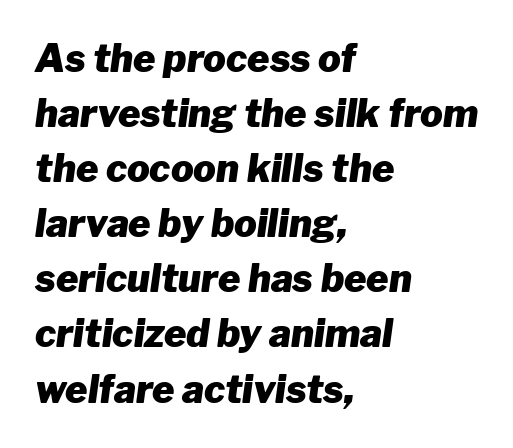
The image shows 38 px heavy type, italic (leaning right); set left-aligned, normal line spacing (1.45x), normal letter spacing, not underlined; low stroke contrast and a medium x-height.
